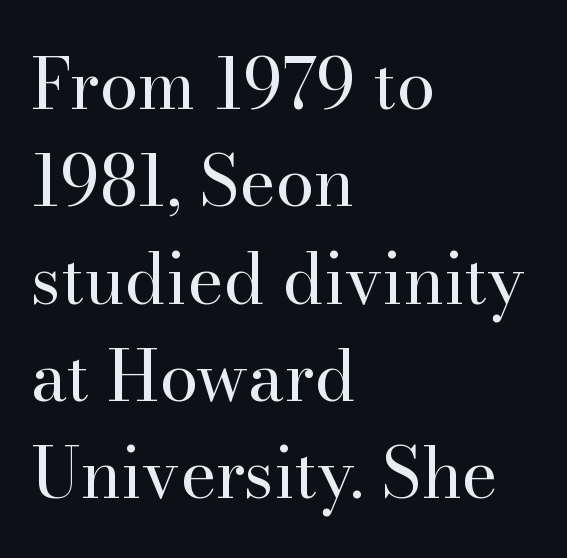
Every row of glyphs begins at an identical x-position on the left. Think of a printed novel: that variable character pitch is what you see here. The strokes carry an ordinary text weight at most. Is there much room between lines? A standard amount, neither cramped nor airy.
